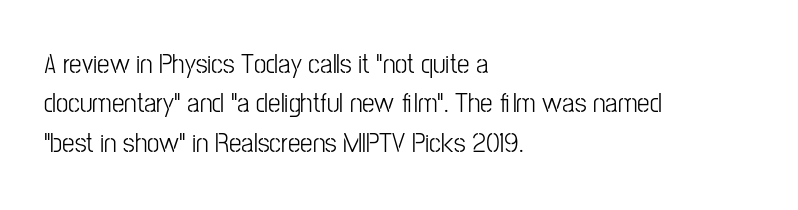
Q: Is the text italic (slanted)? A: No, it is upright.
Q: Is the typeface a serif or a sans-serif typeface? A: Sans-serif.
Q: Is the text underlined? A: No.
Q: How is the paragraph aligned? A: Left-aligned.
Q: Is the spacing between letters normal or unusually wide? A: Normal.
Q: Is the spacing between lines tight, normal or loose? A: Normal.
Q: Width (condensed, normal, or wide)? A: Condensed.
Q: Stroke contrast? A: Low.
Q: x-height? A: Medium.
Q: Monospaced? A: No.
